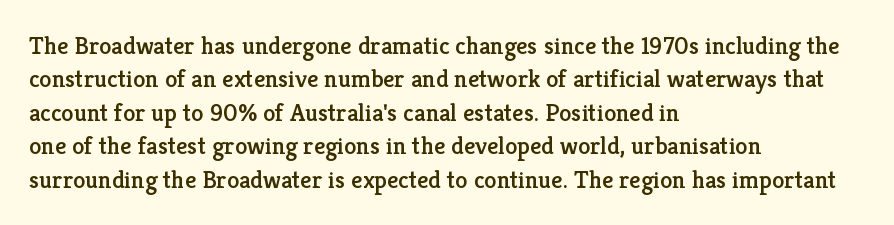
{"italic": "no", "underline": "no", "align": "left", "line_spacing": "normal", "line_spacing_ratio": 1.34, "letter_spacing": "normal", "letter_spacing_em": 0.0, "glyph_px": 25}
